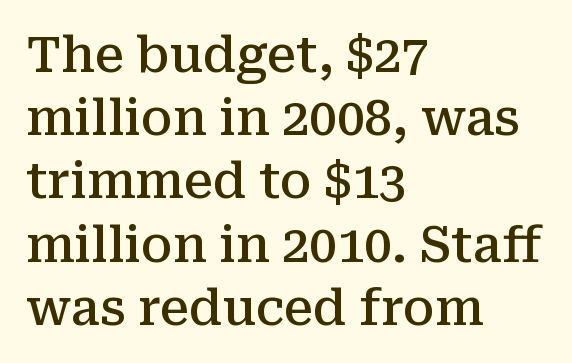
Q: Is the text bold? A: Semi-bold.
Q: Is the text italic (slanted)? A: No, it is upright.
Q: Is the typeface a serif or a sans-serif typeface? A: Serif.
Q: Is the text underlined? A: No.
Q: How is the paragraph aligned? A: Left-aligned.
Q: Is the spacing between letters normal or unusually wide? A: Normal.
Q: Is the spacing between lines tight, normal or loose? A: Normal.
Q: Width (condensed, normal, or wide)? A: Normal.
Q: Stroke contrast? A: Medium.
Q: x-height? A: Medium.
Q: Monospaced? A: No.
